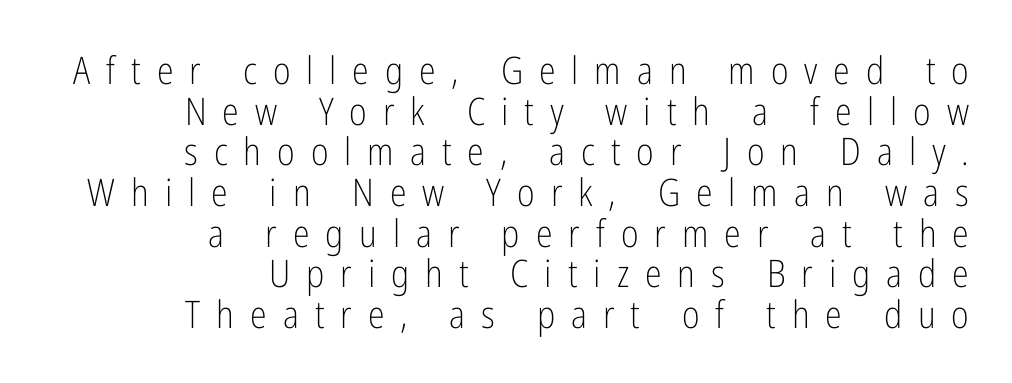
The image shows 38 px light, condensed sans-serif type, upright; set right-aligned, tight line spacing (1.07x), unusually wide letter spacing (+0.42 em), not underlined; low stroke contrast and a medium x-height.
